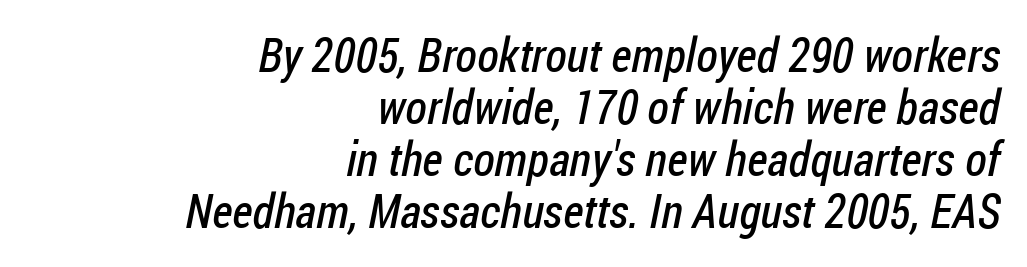
{"serif": "no", "bold": "no", "weight": "regular", "width": "condensed", "stroke_contrast": "low", "x_height": "medium", "monospaced": "no", "underline": "no", "align": "right", "line_spacing": "tight", "line_spacing_ratio": 1.08, "letter_spacing": "normal", "letter_spacing_em": 0.0, "glyph_px": 48}
